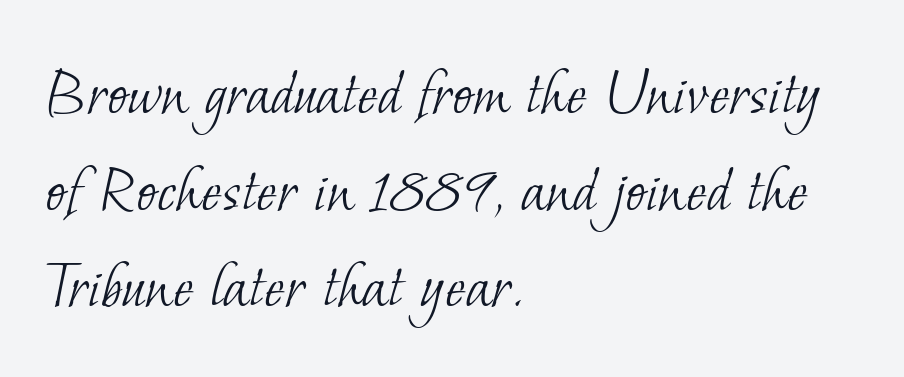
The typeface has the unassuming heft of standard copy or less. Baseline-to-baseline distance is the conventional proportion of letter height. Has an underline been added? It has not. Do the characters align in a grid? No, the font is proportional. The rendering anchors every line to the left-hand side. You could call the tracking neutral — neither tight nor loose.
